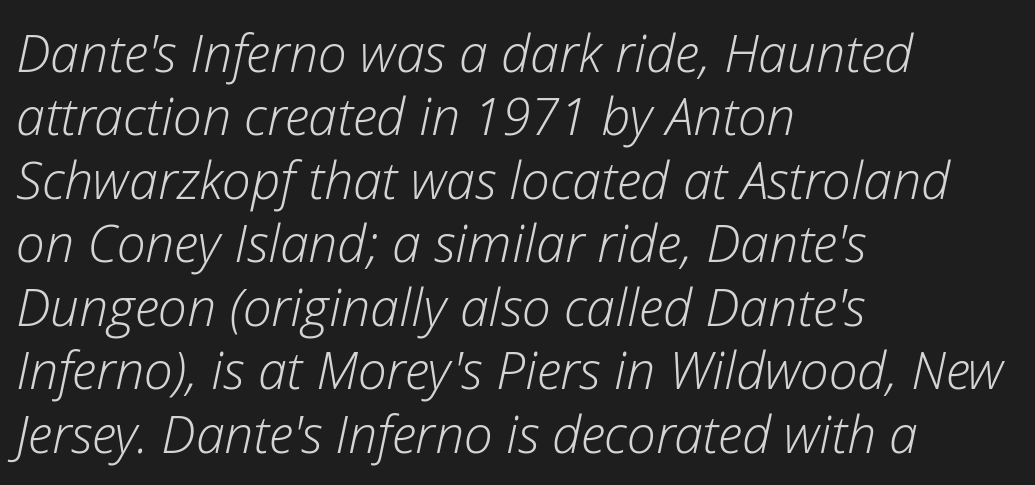
{"italic": "yes", "lean": "right", "slant_degrees": 12, "bold": "no", "weight": "light", "width": "normal", "stroke_contrast": "low", "x_height": "medium", "monospaced": "no", "underline": "no", "align": "left", "line_spacing_ratio": 1.22, "letter_spacing": "normal", "letter_spacing_em": 0.0, "glyph_px": 52}
